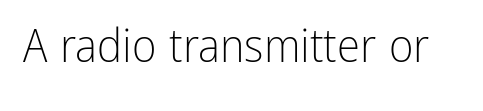
The image shows 47 px light, condensed sans-serif type, upright; set normal letter spacing, not underlined; low stroke contrast and a medium x-height.
